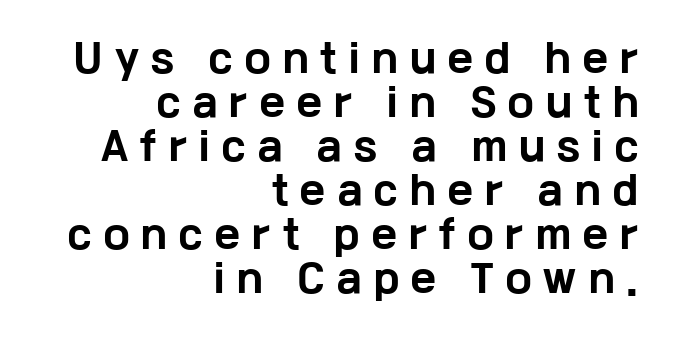
{"serif": "no", "italic": "no", "bold": "yes", "weight": "bold", "width": "wide", "stroke_contrast": "low", "x_height": "medium", "monospaced": "no", "underline": "no", "align": "right", "line_spacing_ratio": 1.16, "letter_spacing": "wide", "letter_spacing_em": 0.33, "glyph_px": 38}
